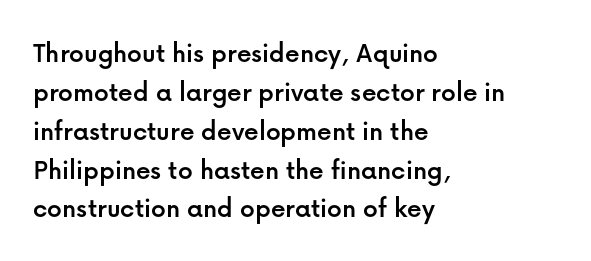
Q: Is the text italic (slanted)? A: No, it is upright.
Q: Is the typeface a serif or a sans-serif typeface? A: Sans-serif.
Q: Is the text underlined? A: No.
Q: How is the paragraph aligned? A: Left-aligned.
Q: Is the spacing between letters normal or unusually wide? A: Normal.
Q: Is the spacing between lines tight, normal or loose? A: Normal.
Q: Width (condensed, normal, or wide)? A: Normal.
Q: Stroke contrast? A: Low.
Q: x-height? A: Medium.
Q: Monospaced? A: No.
